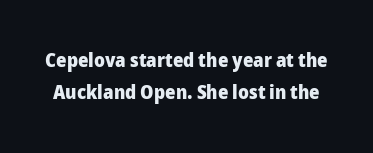
The characters look thick and weighty, a clear bold. The lettering holds an erect, upright posture throughout. Descender tails drop into unmarked territory. This rendering leaves character spacing at its baseline value.
